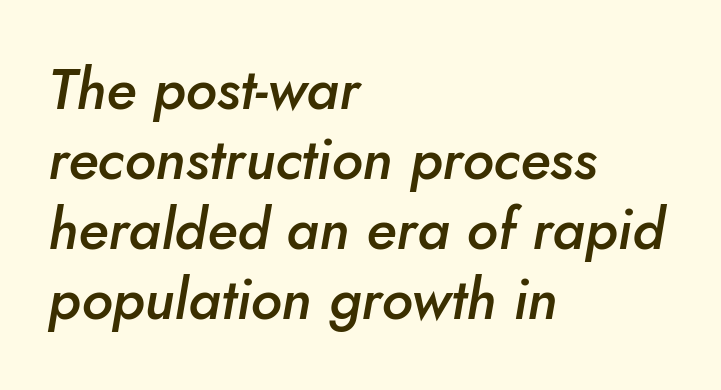
Q: Is the text bold? A: Semi-bold.
Q: Is the text italic (slanted)? A: Yes, it leans right by about 10 degrees.
Q: Is the text underlined? A: No.
Q: How is the paragraph aligned? A: Left-aligned.
Q: Is the spacing between letters normal or unusually wide? A: Normal.
Q: Width (condensed, normal, or wide)? A: Normal.
Q: Stroke contrast? A: Low.
Q: x-height? A: Small.
Q: Monospaced? A: No.
